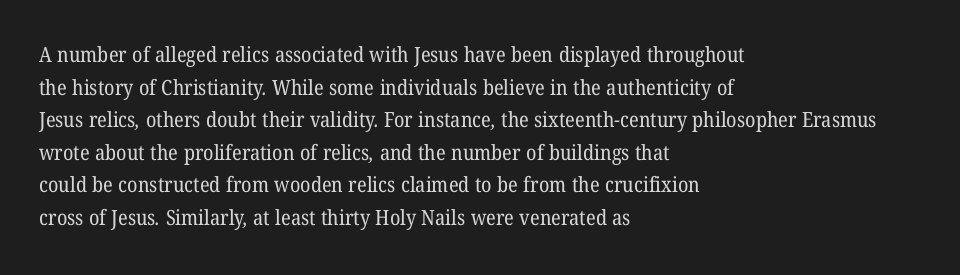
The setting favours the left margin, as ordinary paragraphs usually do. The strokes carry an ordinary text weight at most. Nobody touched the tracking dial on this one. The zone under the glyphs is completely vacant. A normal amount of white space separates one row of letters from the next.
